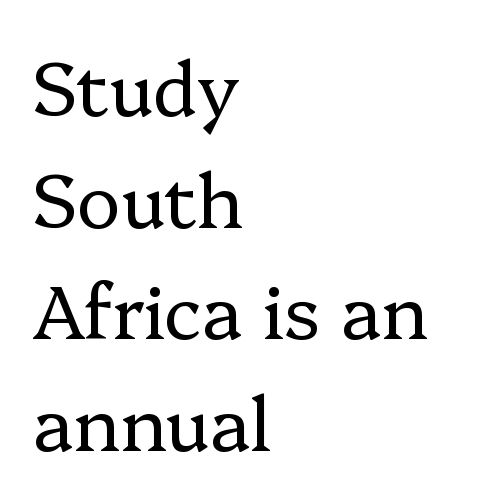
Q: Is the text bold? A: No.
Q: Is the text italic (slanted)? A: No, it is upright.
Q: Is the typeface a serif or a sans-serif typeface? A: Serif.
Q: Is the text underlined? A: No.
Q: How is the paragraph aligned? A: Left-aligned.
Q: Is the spacing between letters normal or unusually wide? A: Normal.
Q: Is the spacing between lines tight, normal or loose? A: Normal.
Q: Width (condensed, normal, or wide)? A: Normal.
Q: Stroke contrast? A: Low.
Q: x-height? A: Medium.
Q: Monospaced? A: No.
